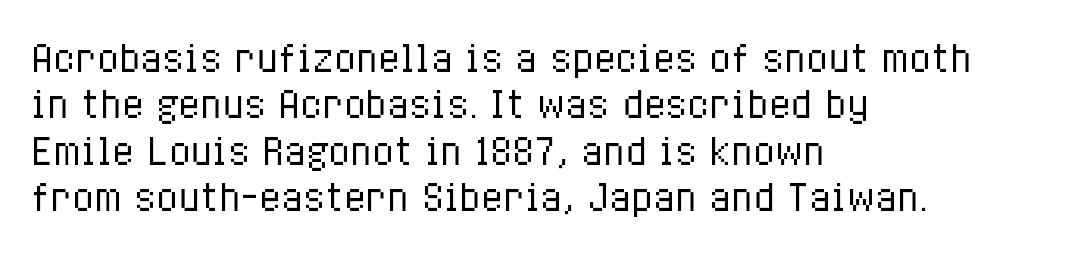
This sample is left-justified, so line endings fall wherever the words run out. No letter is thick-stroked: the sample isn't bold. Does the leading feel generous? No, just average. Do the characters align in a grid? No, the font is proportional.
